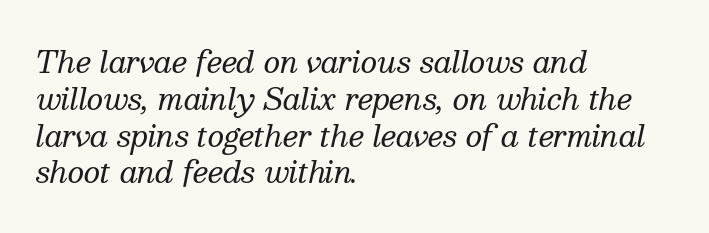
The image shows 29 px regular-weight serif type, italic (leaning right); set left-aligned, normal line spacing (1.27x), normal letter spacing, not underlined; medium stroke contrast and a medium x-height.
